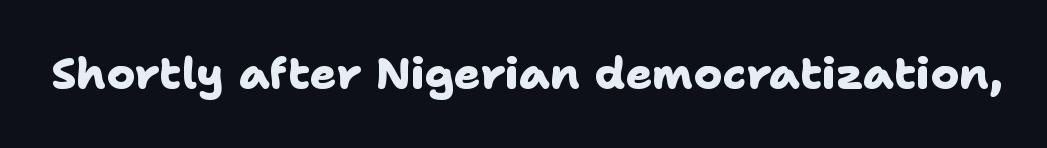
Q: Is the text bold? A: Yes.
Q: Is the typeface a serif or a sans-serif typeface? A: Sans-serif.
Q: Is the text underlined? A: No.
Q: Is the spacing between letters normal or unusually wide? A: Normal.
Q: Width (condensed, normal, or wide)? A: Normal.
Q: Stroke contrast? A: Low.
Q: x-height? A: Medium.
Q: Monospaced? A: No.
